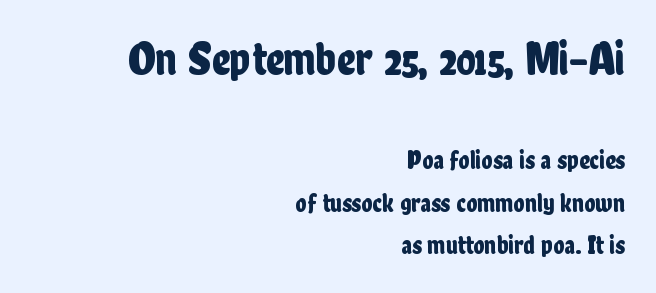
Q: Is the text italic (slanted)? A: No, it is upright.
Q: Is the typeface a serif or a sans-serif typeface? A: Sans-serif.
Q: Is the text underlined? A: No.
Q: How is the paragraph aligned? A: Right-aligned.
Q: Is the spacing between letters normal or unusually wide? A: Normal.
Q: Is the spacing between lines tight, normal or loose? A: Normal.
Q: Which block of text is set in a larger size, the first (top) or the second (bottom)? A: The first (top) one.
Q: Width (condensed, normal, or wide)? A: Condensed.
Q: Stroke contrast? A: Low.
Q: x-height? A: Medium.
Q: Monospaced? A: No.
